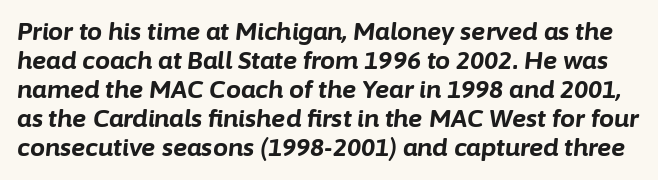
Anything drawn beneath the words? Only blank space. An italicized treatment has been applied to the whole sample. Notice how thick the strokes are: this is what a full bold looks like. The line texture is even and compact thanks to regular tracking.
